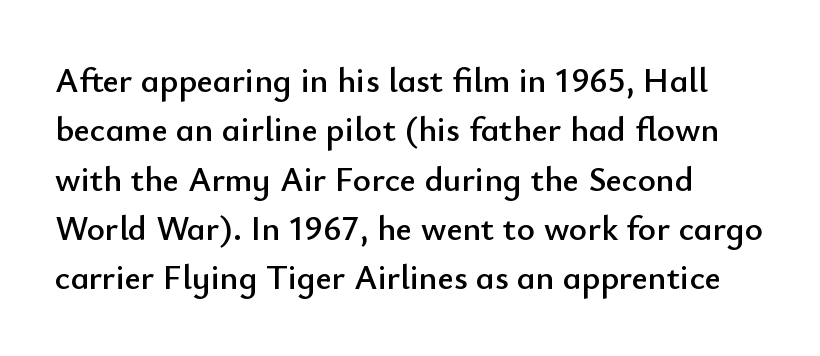
The image shows 35 px sans-serif type, upright; set left-aligned, normal line spacing (1.41x), normal letter spacing, not underlined; low stroke contrast and a small x-height.
